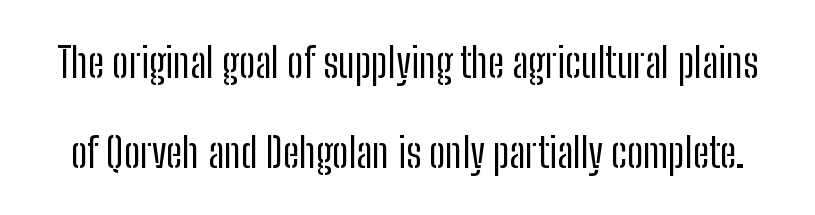
Is this a fixed-width face? No — the glyphs have proportional, varying widths. Has an underline been added? It has not. Italic: no, the glyphs are upright roman. You could call the tracking neutral — neither tight nor loose.
